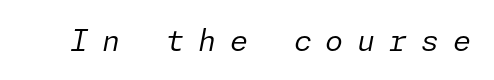
{"italic": "yes", "lean": "right", "slant_degrees": 11, "bold": "no", "weight": "regular", "width": "normal", "stroke_contrast": "low", "x_height": "medium", "underline": "no", "letter_spacing": "wide", "letter_spacing_em": 0.48, "glyph_px": 29}
